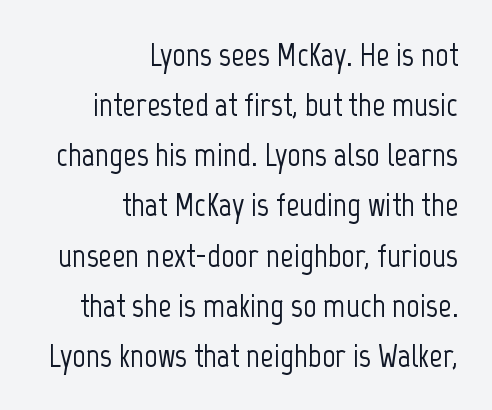
There is no visible air inserted between adjacent glyphs. The rendering anchors every line to the right-hand side. Unlike italic type, these characters show no tilt at all. In terms of leading, this rendering sits right in the middle. The glyphs are unaccompanied by any horizontal stroke below them. Type style note: lacks serifs.
